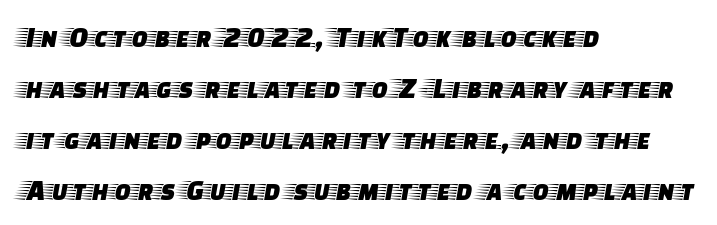
{"serif": "yes", "width": "wide", "stroke_contrast": "low", "x_height": "large", "monospaced": "no", "underline": "no", "align": "left", "line_spacing": "normal", "line_spacing_ratio": 1.7, "letter_spacing": "normal", "letter_spacing_em": 0.0, "glyph_px": 30}
